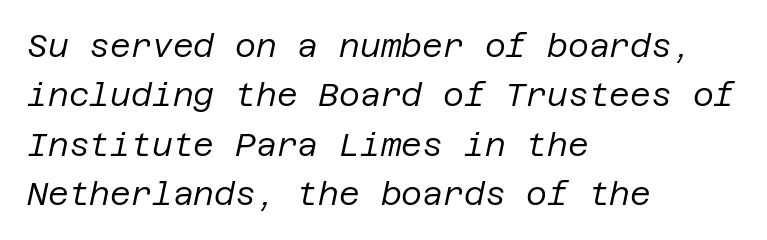
The image shows 32 px regular-weight type, italic (leaning right); set left-aligned, normal line spacing (1.54x), normal letter spacing, not underlined; low stroke contrast and a large x-height.
